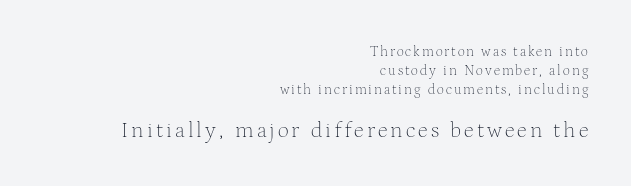
The passage shown is not bold in any degree. Top chunk: small. Bottom chunk: large. A flush-right, rag-left setting is used for this passage. Posture: vertical. This sample keeps an unexceptional amount of space between lines. Descender tails drop into unmarked territory.
